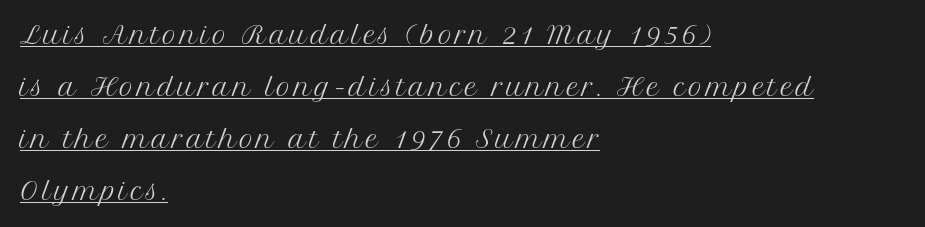
{"bold": "no", "underline": "yes", "align": "left", "line_spacing": "loose", "line_spacing_ratio": 2.16, "glyph_px": 24}
